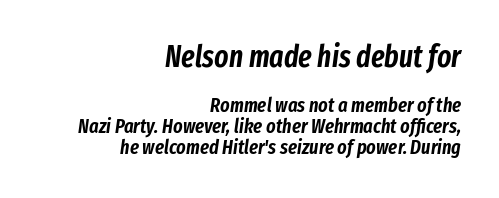
Q: Is the text italic (slanted)? A: Yes, it leans right by about 8 degrees.
Q: Is the text underlined? A: No.
Q: How is the paragraph aligned? A: Right-aligned.
Q: Is the spacing between letters normal or unusually wide? A: Normal.
Q: Is the spacing between lines tight, normal or loose? A: Tight.
Q: Which block of text is set in a larger size, the first (top) or the second (bottom)? A: The first (top) one.
Q: Width (condensed, normal, or wide)? A: Condensed.
Q: Stroke contrast? A: Low.
Q: x-height? A: Medium.
Q: Monospaced? A: No.
